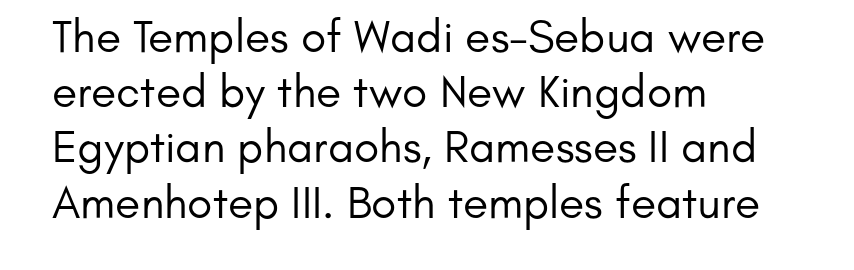
No heavy texture on the line: the type isn't bold. Quick note: not italic, upright. Typographically, this falls in the sans-serif category. You could not count columns in this text — the font is proportionally spaced.
